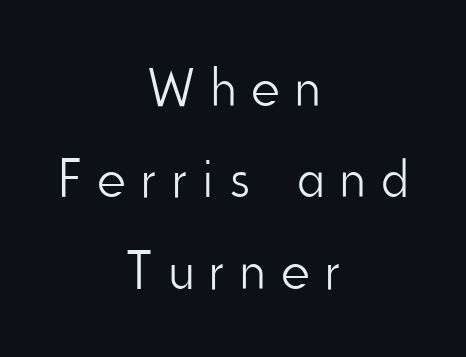
The zone under the glyphs is completely vacant. These lines sit exactly where default settings would place them. Which margin do the lines hug? Neither — every line sits in the middle. This sample uses a sans-serif face. Weight class: somewhere from thin through regular.
